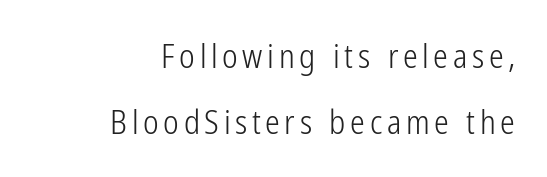
The image shows 33 px light, condensed sans-serif type, upright; set right-aligned, loose line spacing (2.01x), not underlined; low stroke contrast and a medium x-height.
